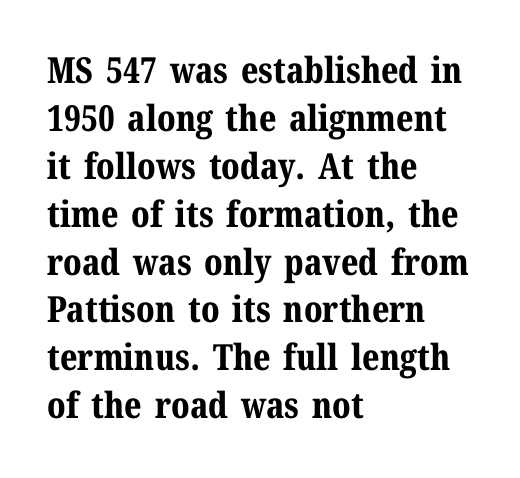
{"serif": "yes", "italic": "no", "bold": "yes", "weight": "bold", "width": "normal", "stroke_contrast": "medium", "x_height": "medium", "monospaced": "no", "underline": "no", "align": "left", "line_spacing": "normal", "line_spacing_ratio": 1.33, "letter_spacing": "normal", "letter_spacing_em": 0.0, "glyph_px": 36}
